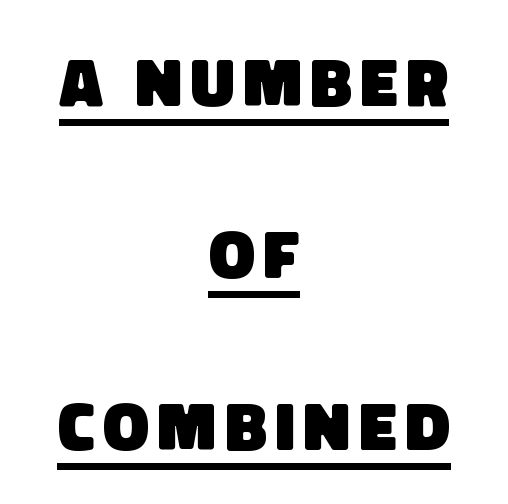
The image shows 69 px heavy sans-serif type; set centered, loose line spacing (2.49x), underlined; low stroke contrast and a large x-height.
